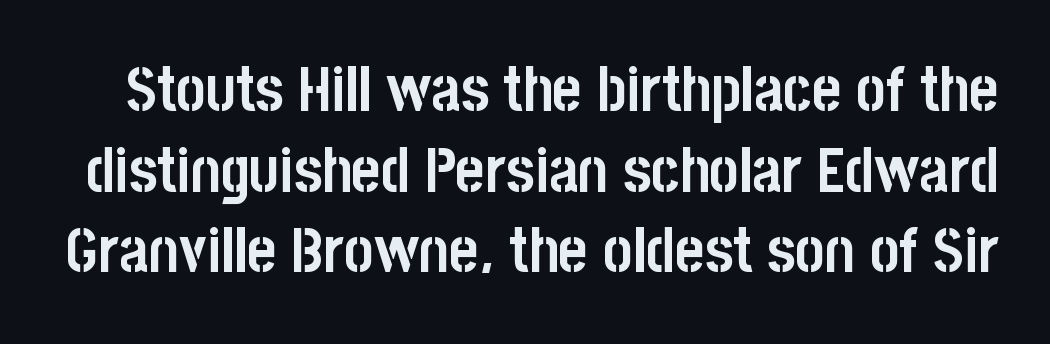
The image shows 63 px semibold, condensed sans-serif type, upright; set normal line spacing (1.28x), normal letter spacing, not underlined; low stroke contrast and a large x-height.
